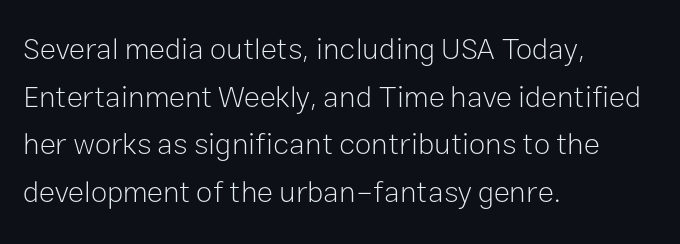
Q: Is the text bold? A: No.
Q: Is the text italic (slanted)? A: No, it is upright.
Q: Is the typeface a serif or a sans-serif typeface? A: Sans-serif.
Q: Is the text underlined? A: No.
Q: How is the paragraph aligned? A: Left-aligned.
Q: Is the spacing between letters normal or unusually wide? A: Normal.
Q: Is the spacing between lines tight, normal or loose? A: Normal.
Q: Width (condensed, normal, or wide)? A: Normal.
Q: Stroke contrast? A: Low.
Q: x-height? A: Medium.
Q: Monospaced? A: No.
